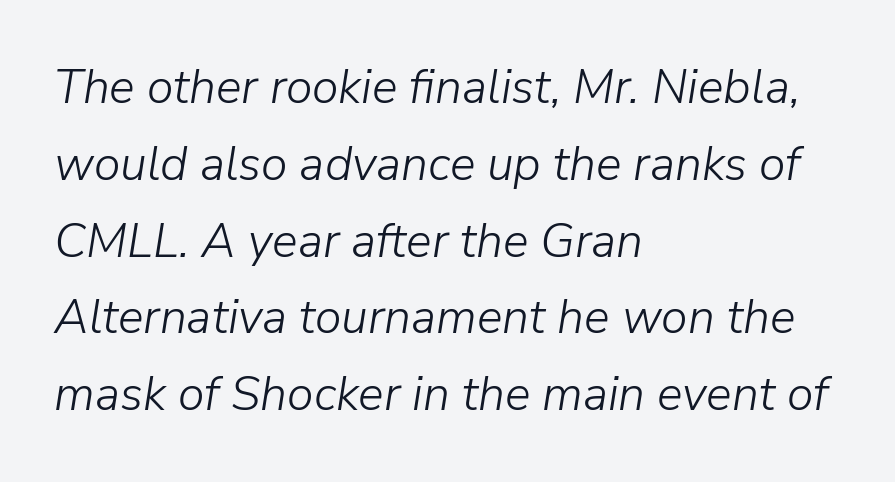
Regarding leading, the lines here are spaced in the standard way. The face used here has a pronounced slope to its letters. Rule under the text: the space is simply empty. You could not count columns in this text — the font is proportionally spaced. Tracking value appears to be zero — textbook default spacing. Heaviness? Minimal to ordinary, like unemphasized prose.
